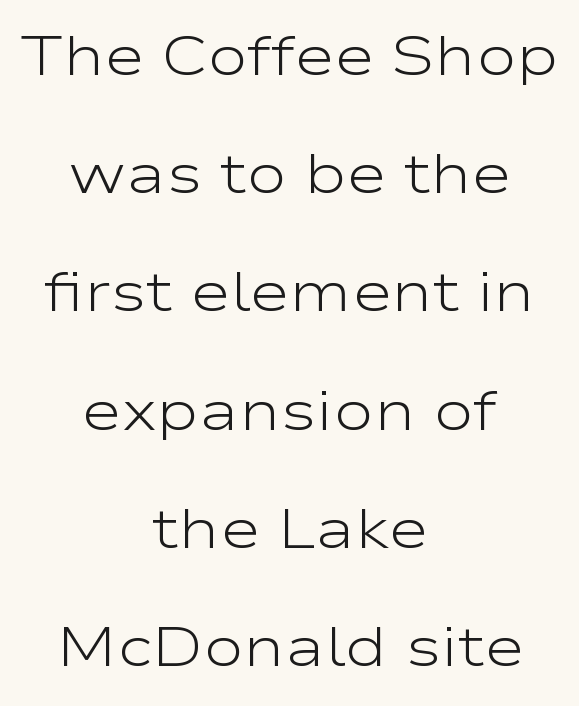
The image shows 55 px light, wide sans-serif type, upright; set centered, loose line spacing (2.15x), normal letter spacing, not underlined; low stroke contrast and a medium x-height.
